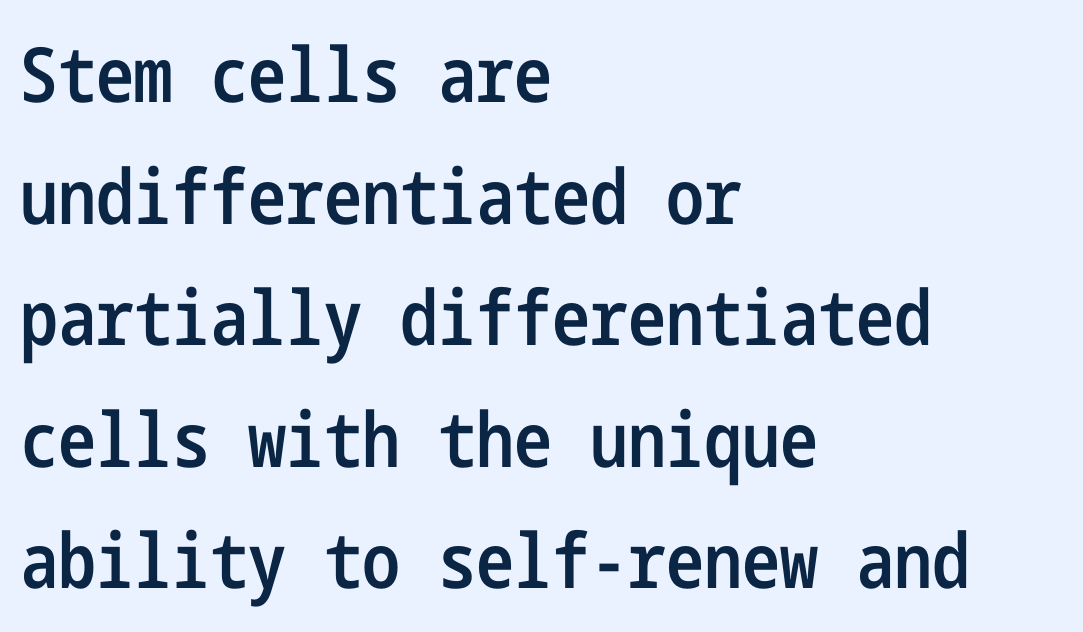
Notice the strokes are somewhat thickened but not fully heavy: this is a semibold. What stands out about the letter spacing? Nothing — it is the standard amount. The glyphs in this specimen are sans serif. The setting favours the left margin, as ordinary paragraphs usually do.
